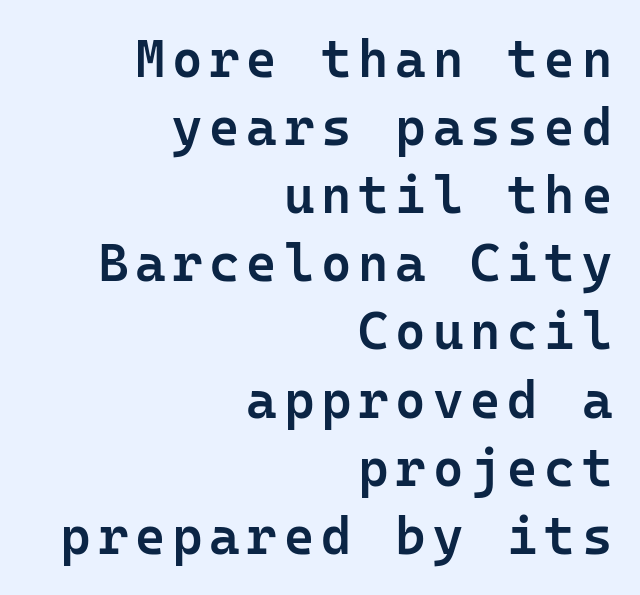
Underline: absent. Rows of type keep a routine distance in the vertical direction. The specimen reads as upright at a glance. The face used here is a sans, in the tradition of grotesques and geometrics. A flush-right, rag-left setting is used for this passage.
